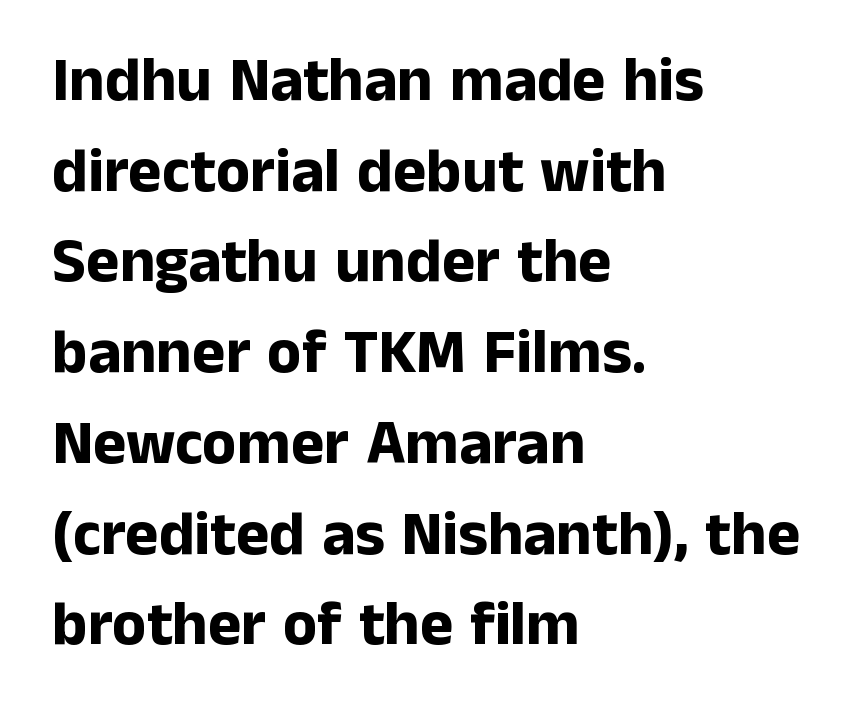
{"serif": "no", "italic": "no", "bold": "yes", "weight": "bold", "width": "normal", "stroke_contrast": "low", "x_height": "medium", "monospaced": "no", "underline": "no", "align": "left", "line_spacing": "normal", "line_spacing_ratio": 1.44, "letter_spacing": "normal", "letter_spacing_em": 0.0, "glyph_px": 63}
